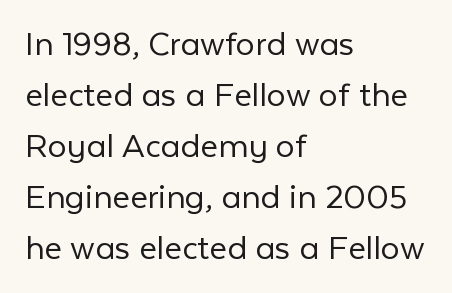
This rendering features lettering with no underline. A typesetter would call this proportional, since set widths differ per character. Check where the strokes stop: nothing finishes them off — pure sans. Typeset ragged right — the left edge is the straight one. In terms of leading, this rendering sits right in the middle. The strokes are not fattened; the text isn't bold.
